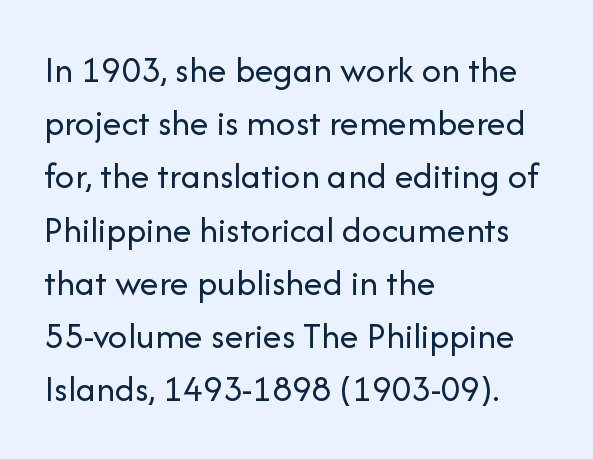
The image shows 38 px regular-weight sans-serif type, upright; set left-aligned, normal line spacing (1.4x), normal letter spacing, not underlined; low stroke contrast and a medium x-height.
